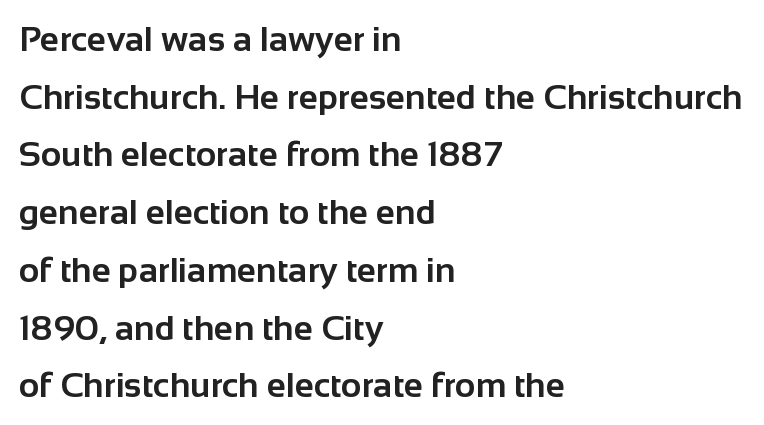
{"serif": "no", "italic": "no", "bold": "yes", "weight": "bold", "width": "normal", "stroke_contrast": "low", "x_height": "medium", "monospaced": "no", "underline": "no", "align": "left", "line_spacing": "normal", "line_spacing_ratio": 1.65, "letter_spacing": "normal", "letter_spacing_em": 0.0, "glyph_px": 35}
